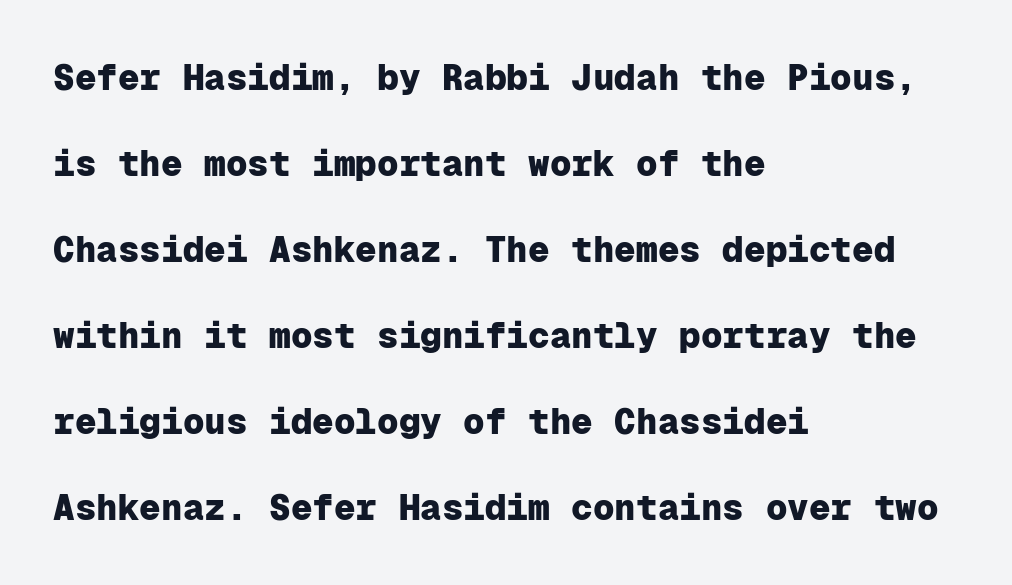
Q: Is the text bold? A: Yes.
Q: Is the text italic (slanted)? A: No, it is upright.
Q: Is the typeface a serif or a sans-serif typeface? A: Sans-serif.
Q: Is the text underlined? A: No.
Q: How is the paragraph aligned? A: Left-aligned.
Q: Is the spacing between letters normal or unusually wide? A: Normal.
Q: Is the spacing between lines tight, normal or loose? A: Loose.
Q: Width (condensed, normal, or wide)? A: Normal.
Q: Stroke contrast? A: Low.
Q: x-height? A: Medium.
Q: Monospaced? A: Yes.
